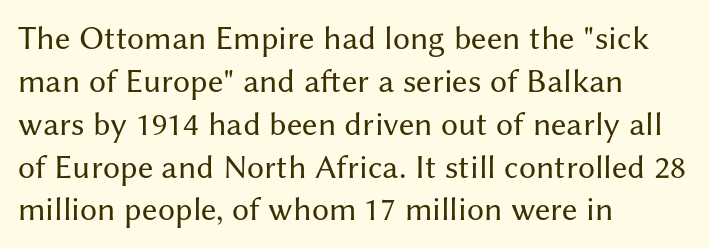
Decoration check: the copy has no underline. A typesetter would call this zero additional tracking. Interline gaps are of average width in this sample. The designer went with a sans here, leaving each stem footless. A typesetter would mark this as roman, not italic. Leftover space on each line is placed entirely after the last word.
